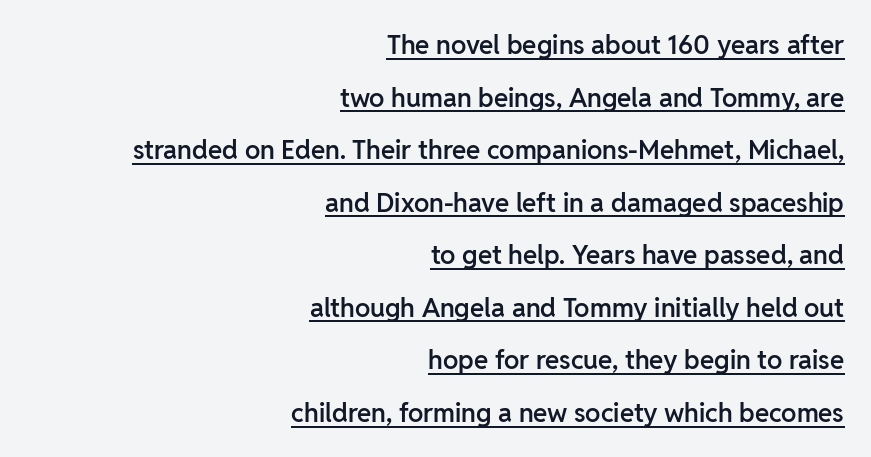
Typeset ragged left — the right edge is the straight one. Notice how a bar underscores the lettering throughout. Vertical spacing — loose. The glyphs have the mass of a demibold cut, below bold.
